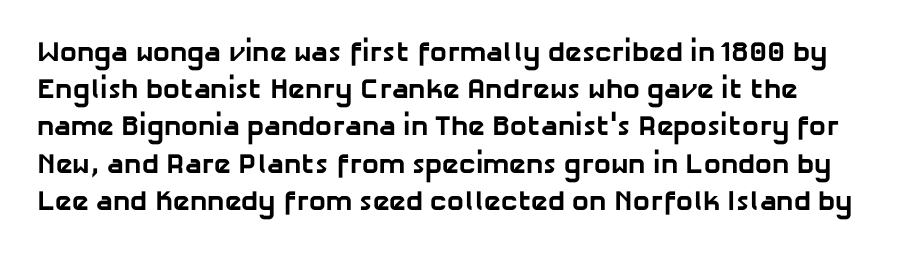
Nobody touched the tracking dial on this one. Any mark beneath the type? The region is blank. Note the varied advance widths — an 'i' is clearly narrower than an 'm'. Is the type bold? Yes — the strokes are clearly thick and heavy.
